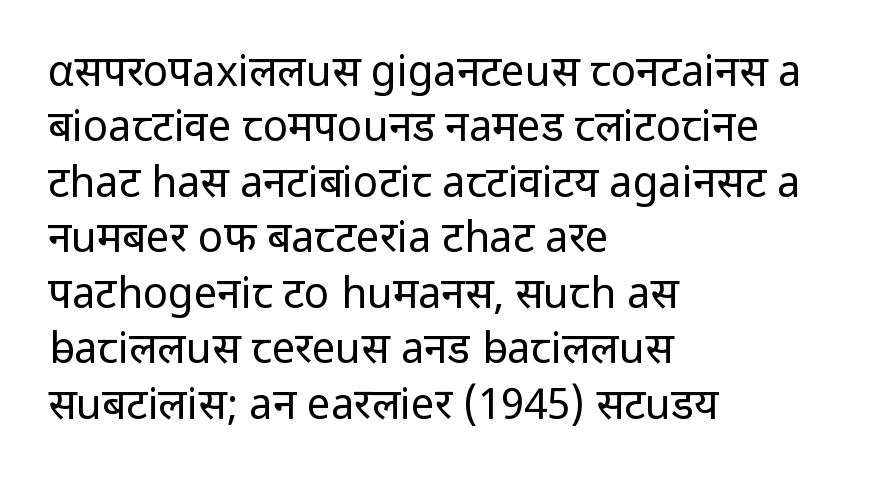
Style check: upright. Is the letter spacing exaggerated? No — it looks like the ordinary default. Decoration check: the copy has no underline. A normal amount of white space separates one row of letters from the next.
